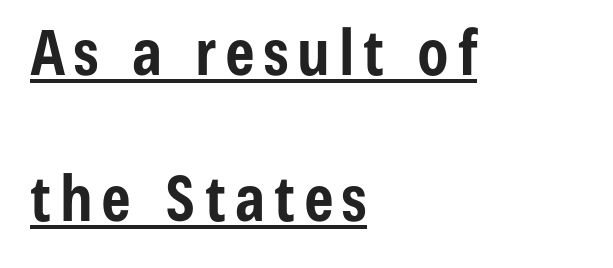
{"serif": "no", "italic": "no", "bold": "yes", "weight": "bold", "width": "condensed", "stroke_contrast": "low", "x_height": "medium", "monospaced": "no", "underline": "yes", "align": "left", "line_spacing": "loose", "line_spacing_ratio": 2.32, "glyph_px": 63}
